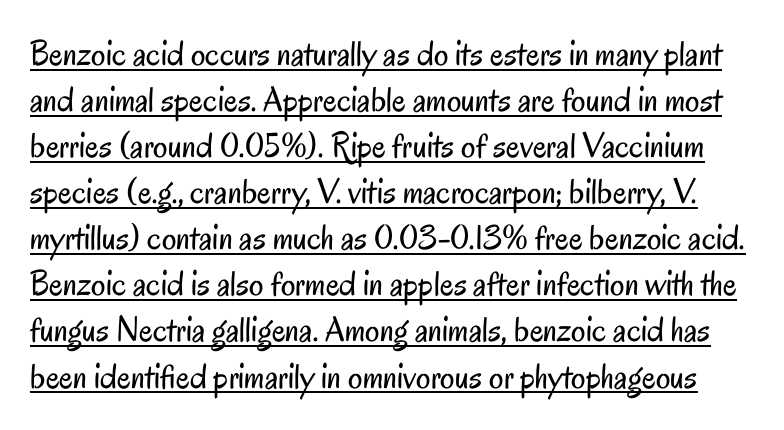
The image shows 36 px regular-weight, condensed sans-serif type, upright; set normal line spacing (1.28x), normal letter spacing, underlined; low stroke contrast and a small x-height.
